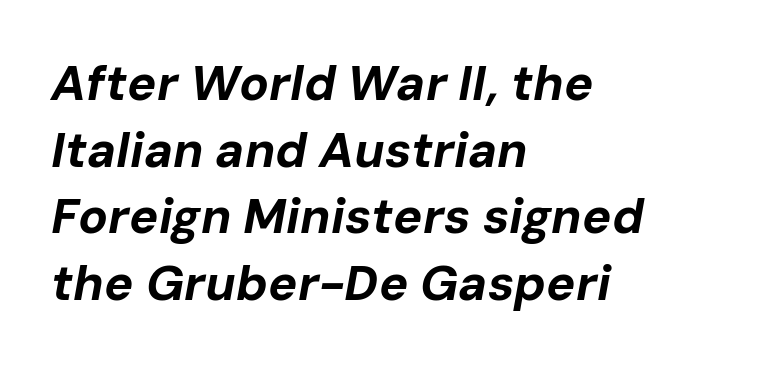
Q: Is the text bold? A: Yes.
Q: Is the text italic (slanted)? A: Yes, it leans right by about 10 degrees.
Q: Is the text underlined? A: No.
Q: How is the paragraph aligned? A: Left-aligned.
Q: Is the spacing between letters normal or unusually wide? A: Normal.
Q: Is the spacing between lines tight, normal or loose? A: Normal.
Q: Width (condensed, normal, or wide)? A: Normal.
Q: Stroke contrast? A: Low.
Q: x-height? A: Medium.
Q: Monospaced? A: No.
